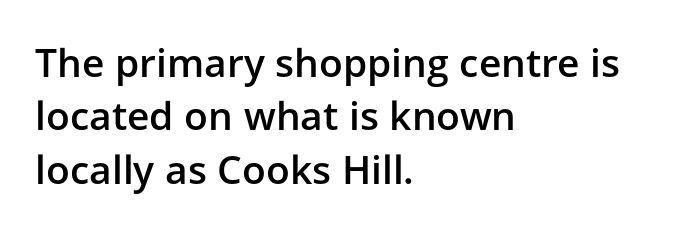
{"serif": "no", "italic": "no", "bold": "semi", "weight": "semibold", "width": "normal", "stroke_contrast": "low", "x_height": "medium", "monospaced": "no", "underline": "no", "align": "left", "line_spacing": "normal", "line_spacing_ratio": 1.37, "letter_spacing": "normal", "letter_spacing_em": 0.0, "glyph_px": 39}
